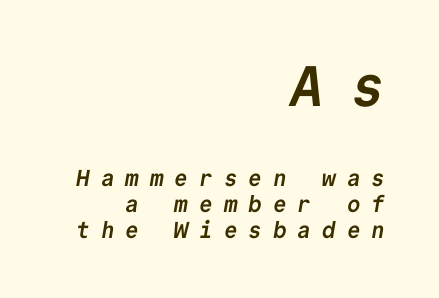
This is sans-serif lettering, the kind often seen on screens and signage. The line texture is sparse and dotted thanks to wide tracking. Which chunk is bigger? The first one — the top block dwarfs the bottom. You could count columns in this text — the font is strictly monospaced. The typesetter chose a ragged-left arrangement here. Is there much room between lines? No — they nearly touch.
